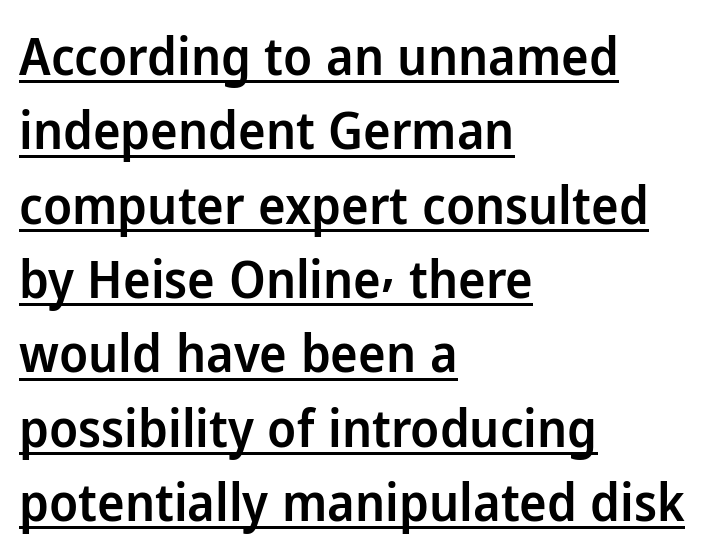
The image shows 52 px semibold sans-serif type, upright; set left-aligned, normal line spacing (1.43x), normal letter spacing, underlined; low stroke contrast and a medium x-height.
